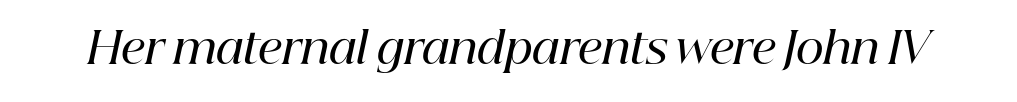
Just letters on the line, the space beneath them empty. The letters advance in unequal steps, a hallmark of proportional type. The rendering applies a slant to the glyphs. Look at the tracking — it's just the regular setting, nothing added. Slightly chunky letters — semibold, I'd say, not full bold. Stroke terminals: seriffed.
